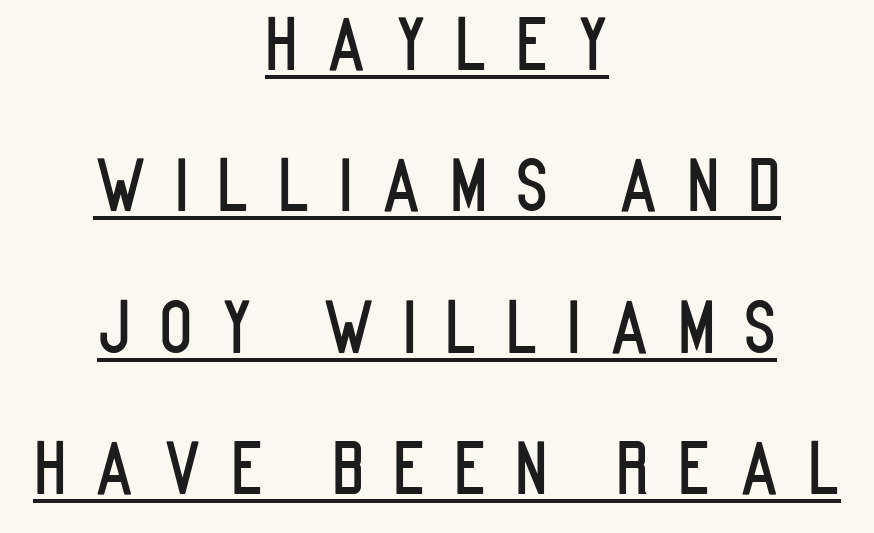
This sample carries an underscore along the baseline area. The letters carry no serifs — their stems end cleanly without finishing strokes. Loose tracking; the words dissolve into strings of separated letters. Notice how the stems are strictly vertical — no italics here. In CSS terms this would be text-align: center. The face used here is proportionally spaced, like ordinary book or web type.
